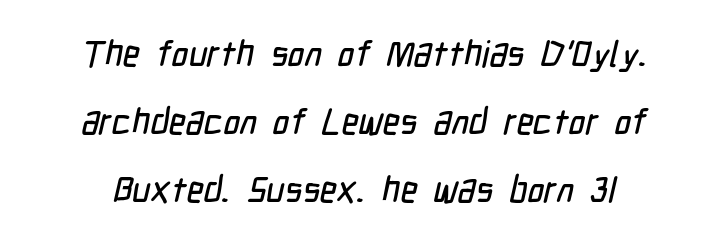
{"serif": "no", "width": "condensed", "stroke_contrast": "low", "x_height": "medium", "monospaced": "no", "underline": "no", "line_spacing_ratio": 1.89, "letter_spacing": "normal", "letter_spacing_em": 0.0, "glyph_px": 36}
